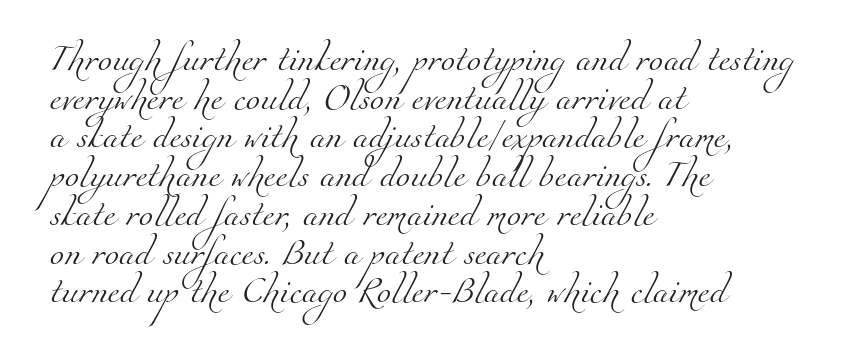
The image shows 26 px text type; set left-aligned, normal line spacing (1.49x), normal letter spacing, not underlined.
